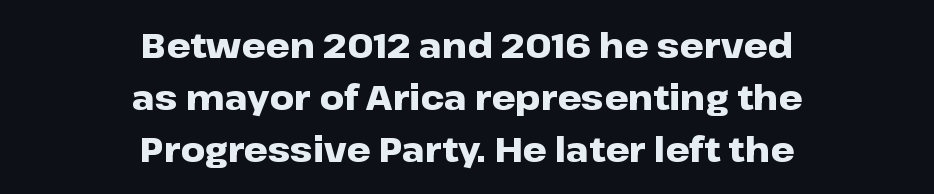
Q: Is the text bold? A: Yes.
Q: Is the text italic (slanted)? A: No, it is upright.
Q: Is the typeface a serif or a sans-serif typeface? A: Sans-serif.
Q: Is the text underlined? A: No.
Q: How is the paragraph aligned? A: Centered.
Q: Is the spacing between letters normal or unusually wide? A: Normal.
Q: Is the spacing between lines tight, normal or loose? A: Normal.
Q: Width (condensed, normal, or wide)? A: Wide.
Q: Stroke contrast? A: Low.
Q: x-height? A: Medium.
Q: Monospaced? A: No.
